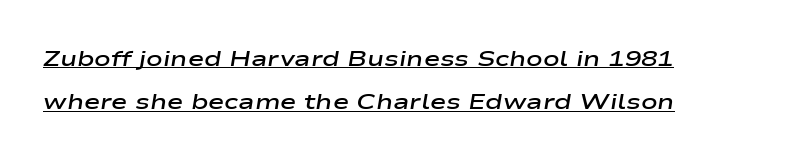
Q: Is the text bold? A: Semi-bold.
Q: Is the text italic (slanted)? A: Yes, it leans right by about 9 degrees.
Q: Is the text underlined? A: Yes.
Q: How is the paragraph aligned? A: Left-aligned.
Q: Is the spacing between letters normal or unusually wide? A: Normal.
Q: Is the spacing between lines tight, normal or loose? A: Loose.
